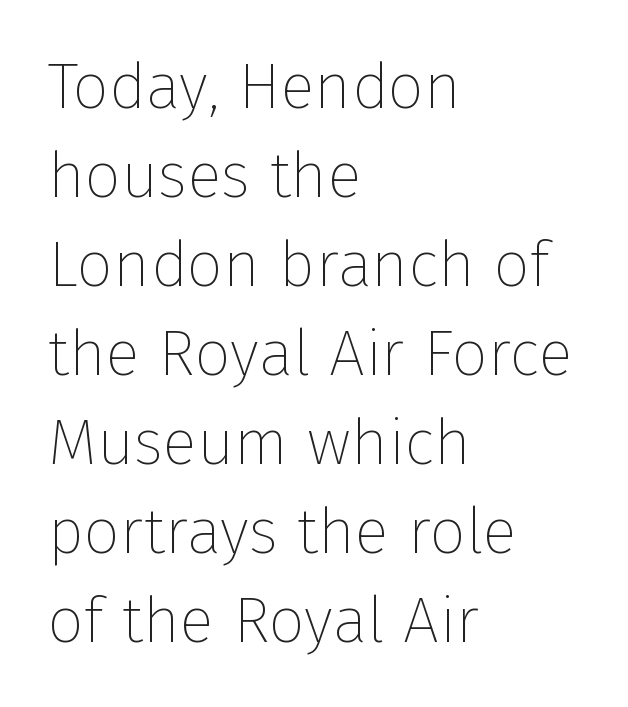
Q: Is the text bold? A: No.
Q: Is the text italic (slanted)? A: No, it is upright.
Q: Is the typeface a serif or a sans-serif typeface? A: Sans-serif.
Q: Is the text underlined? A: No.
Q: How is the paragraph aligned? A: Left-aligned.
Q: Is the spacing between letters normal or unusually wide? A: Normal.
Q: Is the spacing between lines tight, normal or loose? A: Normal.
Q: Width (condensed, normal, or wide)? A: Normal.
Q: Stroke contrast? A: Low.
Q: x-height? A: Medium.
Q: Monospaced? A: No.
